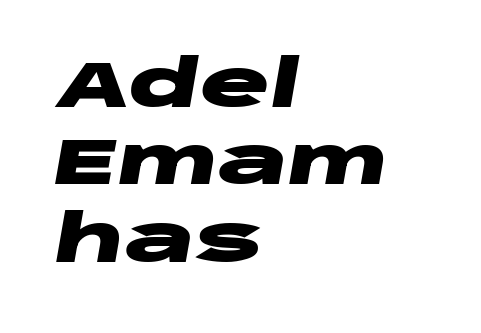
The image shows 65 px heavy, wide type, italic (leaning right); set left-aligned, line spacing 1.19x, normal letter spacing, not underlined; low stroke contrast and a large x-height.
